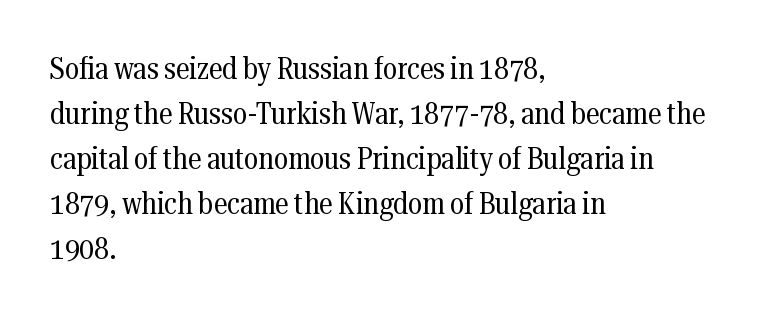
{"serif": "yes", "italic": "no", "bold": "no", "weight": "regular", "width": "condensed", "stroke_contrast": "medium", "x_height": "medium", "monospaced": "no", "underline": "no", "align": "left", "line_spacing": "normal", "line_spacing_ratio": 1.45, "letter_spacing": "normal", "letter_spacing_em": 0.0, "glyph_px": 31}
